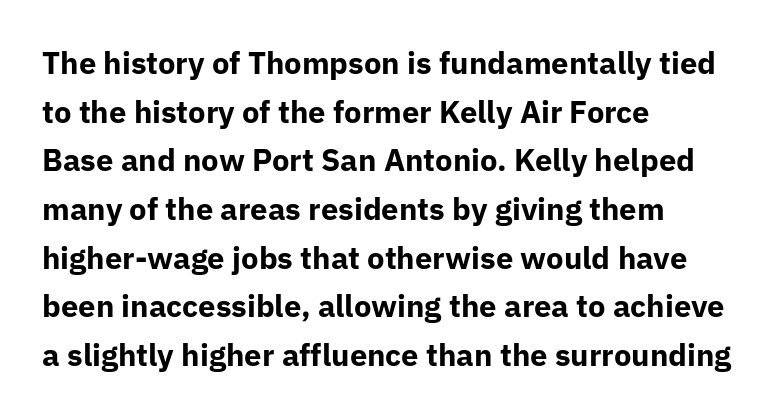
The image shows 31 px bold sans-serif type, upright; set left-aligned, normal line spacing (1.57x), normal letter spacing, not underlined; low stroke contrast and a medium x-height.
